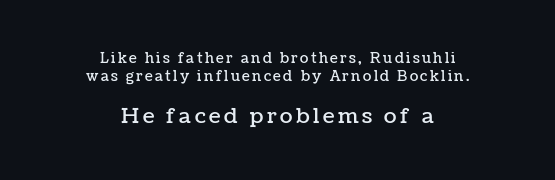
The image shows 21 px text type, upright; set centered, normal line spacing (1.29x), not underlined; the second (bottom) block is 1.5x larger.
